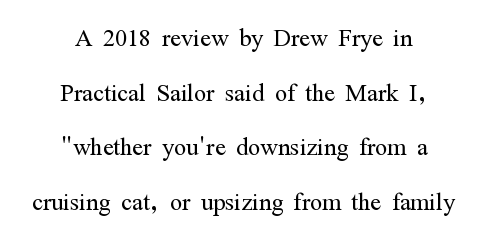
Q: Is the text bold? A: No.
Q: Is the text italic (slanted)? A: No, it is upright.
Q: Is the typeface a serif or a sans-serif typeface? A: Serif.
Q: Is the text underlined? A: No.
Q: How is the paragraph aligned? A: Centered.
Q: Is the spacing between letters normal or unusually wide? A: Normal.
Q: Width (condensed, normal, or wide)? A: Condensed.
Q: Stroke contrast? A: Medium.
Q: x-height? A: Medium.
Q: Monospaced? A: No.
